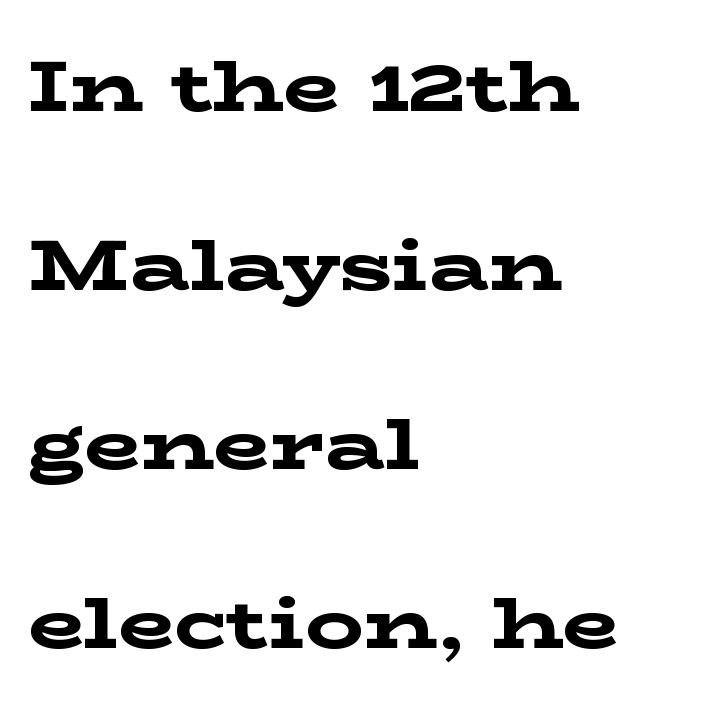
{"serif": "yes", "italic": "no", "bold": "yes", "weight": "bold", "width": "wide", "stroke_contrast": "low", "x_height": "medium", "monospaced": "no", "underline": "no", "align": "left", "line_spacing": "loose", "line_spacing_ratio": 2.45, "letter_spacing": "normal", "letter_spacing_em": 0.0, "glyph_px": 73}
